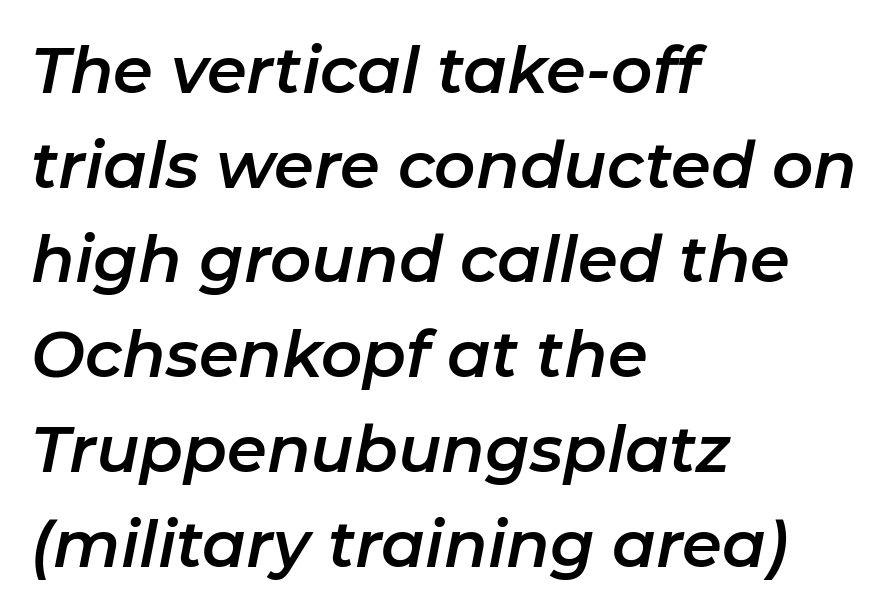
Q: Is the text italic (slanted)? A: Yes, it leans right by about 11 degrees.
Q: Is the text underlined? A: No.
Q: How is the paragraph aligned? A: Left-aligned.
Q: Is the spacing between letters normal or unusually wide? A: Normal.
Q: Is the spacing between lines tight, normal or loose? A: Normal.
Q: Width (condensed, normal, or wide)? A: Normal.
Q: Stroke contrast? A: Low.
Q: x-height? A: Medium.
Q: Monospaced? A: No.
